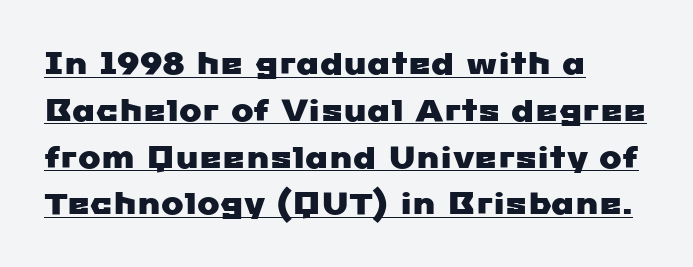
The image shows 30 px wide sans-serif type; set left-aligned, normal line spacing (1.56x), normal letter spacing, underlined; low stroke contrast and a medium x-height.
